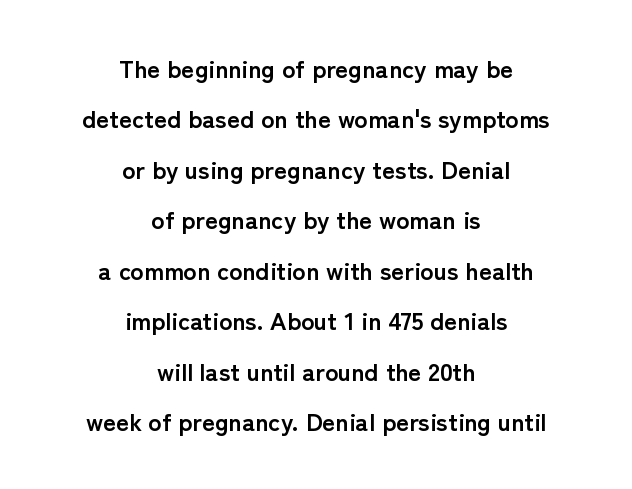
{"italic": "no", "bold": "yes", "underline": "no", "align": "center", "line_spacing": "loose", "line_spacing_ratio": 2.02, "letter_spacing": "normal", "letter_spacing_em": 0.0, "glyph_px": 25}
